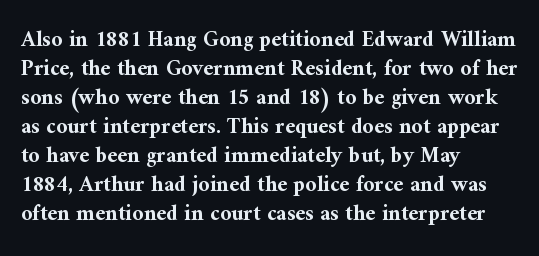
I'd describe the lettering as bold — thick and assertive. Line starts are locked; line ends wander. Nope, not italic — everything's standing straight. Only glyphs here, with clear space below each row.
